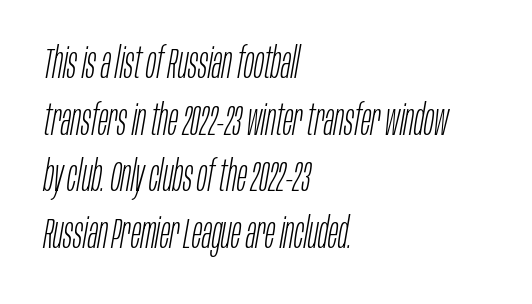
Q: Is the text bold? A: No.
Q: Is the text italic (slanted)? A: Yes, it leans right by about 10 degrees.
Q: Is the text underlined? A: No.
Q: How is the paragraph aligned? A: Left-aligned.
Q: Is the spacing between letters normal or unusually wide? A: Normal.
Q: Is the spacing between lines tight, normal or loose? A: Normal.
Q: Width (condensed, normal, or wide)? A: Condensed.
Q: Stroke contrast? A: Low.
Q: x-height? A: Large.
Q: Monospaced? A: No.
